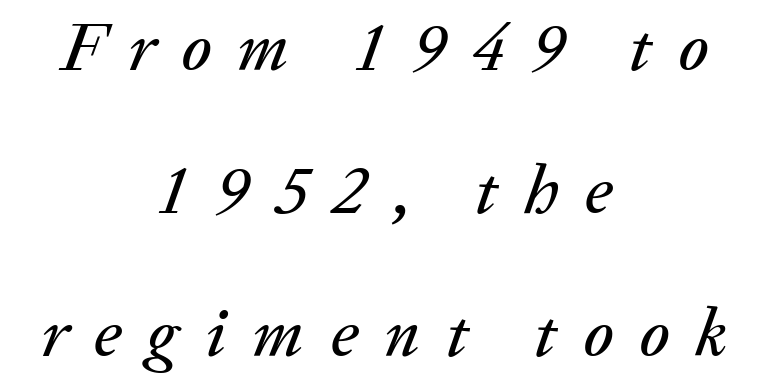
Q: Is the text italic (slanted)? A: Yes, it leans right by about 20 degrees.
Q: Is the text underlined? A: No.
Q: How is the paragraph aligned? A: Centered.
Q: Is the spacing between letters normal or unusually wide? A: Unusually wide.
Q: Is the spacing between lines tight, normal or loose? A: Loose.
Q: Width (condensed, normal, or wide)? A: Normal.
Q: Stroke contrast? A: Low.
Q: x-height? A: Medium.
Q: Monospaced? A: No.
